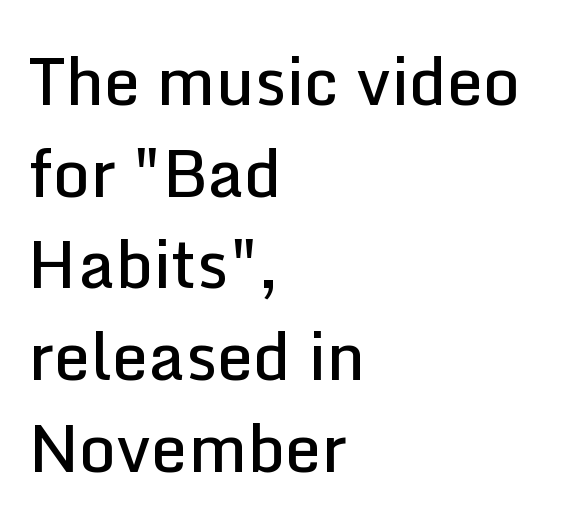
The image shows 65 px semibold sans-serif type, upright; set left-aligned, normal line spacing (1.41x), normal letter spacing, not underlined; low stroke contrast and a medium x-height.
